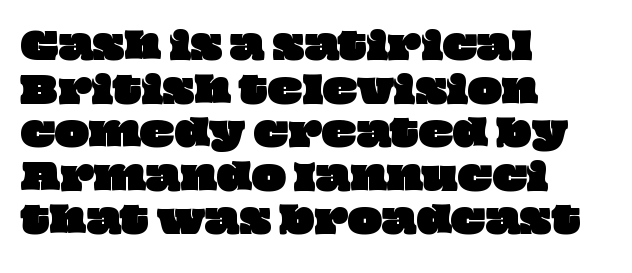
The image shows 36 px wide type; set left-aligned, line spacing 1.21x, normal letter spacing, not underlined; low stroke contrast and a large x-height.
